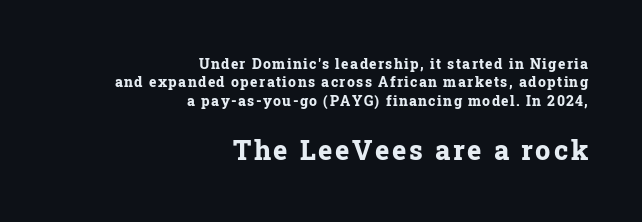
The image shows 27 px bold type, upright; set right-aligned, normal line spacing (1.31x), not underlined; the second (bottom) block is 1.93x larger.
